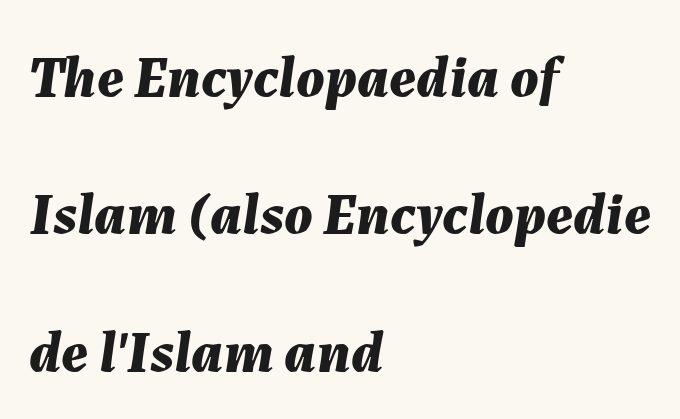
Q: Is the text bold? A: Yes.
Q: Is the text italic (slanted)? A: Yes, it leans right by about 7 degrees.
Q: Is the text underlined? A: No.
Q: How is the paragraph aligned? A: Left-aligned.
Q: Is the spacing between letters normal or unusually wide? A: Normal.
Q: Is the spacing between lines tight, normal or loose? A: Loose.
Q: Width (condensed, normal, or wide)? A: Normal.
Q: Stroke contrast? A: Medium.
Q: x-height? A: Medium.
Q: Monospaced? A: No.
